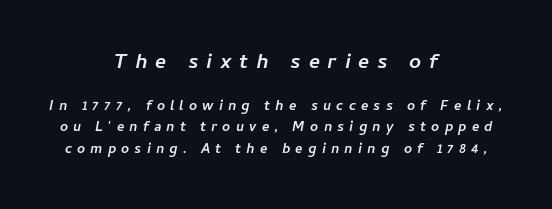
The image shows 21 px bold type, italic (leaning right); set centered, normal line spacing (1.53x), unusually wide letter spacing (+0.37 em), not underlined; the first (top) block is 1.5x larger.
